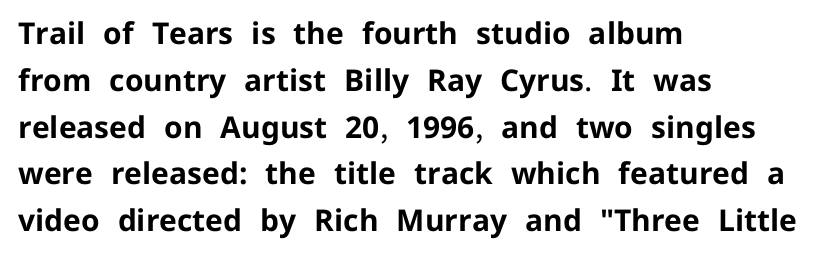
Underlining? Definitely not there. Proportional: the letters do not fall into vertical columns. Typeset ragged right — the left edge is the straight one. These lines keep a tight, regular rhythm from letter to letter. Chunky letters — that's bold for sure. The type family on display is of the sans-serif kind.
